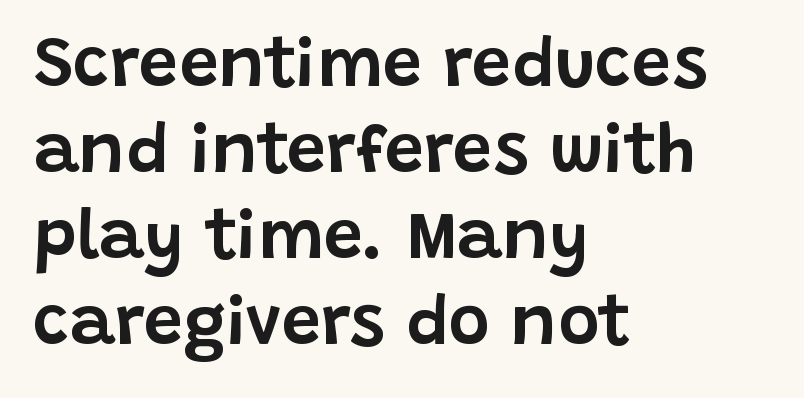
The typeface chosen for these lines omits serifs. Each letter keeps its own natural width here, so spacing adapts to shape. Short and long lines alike share a common starting point at left. Short note: letters normally spaced. Every stem runs plumb, perpendicular to the baseline. The zone under the glyphs is completely vacant.
